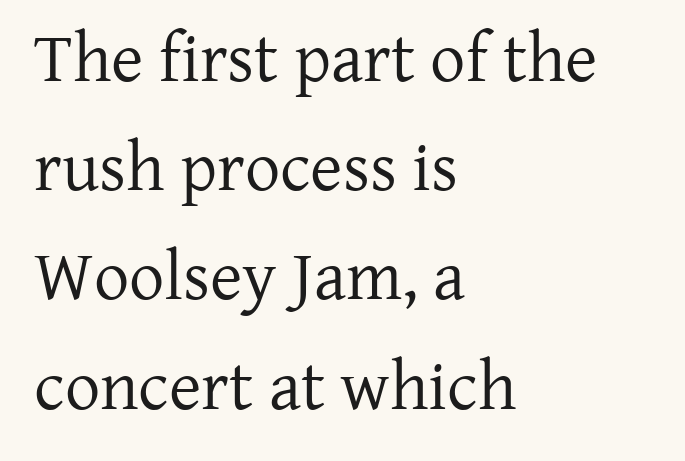
{"serif": "yes", "italic": "no", "bold": "no", "weight": "regular", "width": "normal", "stroke_contrast": "low", "x_height": "medium", "monospaced": "no", "underline": "no", "align": "left", "line_spacing": "normal", "line_spacing_ratio": 1.56, "letter_spacing": "normal", "letter_spacing_em": 0.0, "glyph_px": 70}
